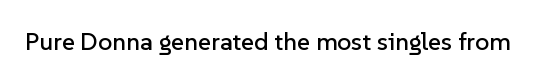
If you drew a line through each stem, it would be perfectly vertical. Characters follow at the spacing the type designer built in. The words here are not underlined.
